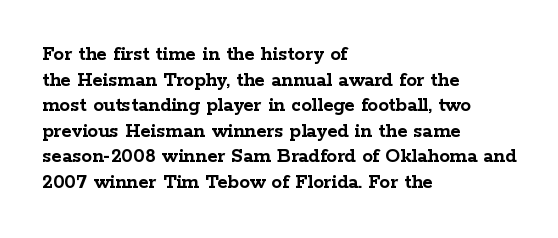
The image shows 21 px bold type, upright; set left-aligned, line spacing 1.22x, normal letter spacing, not underlined.
